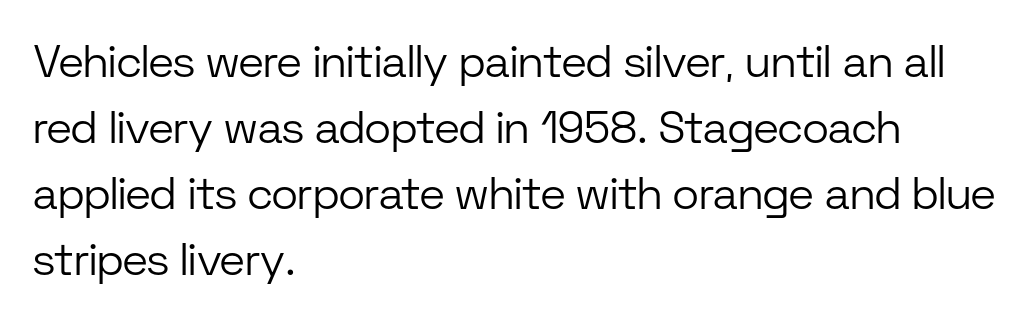
Q: Is the text bold? A: No.
Q: Is the text italic (slanted)? A: No, it is upright.
Q: Is the typeface a serif or a sans-serif typeface? A: Sans-serif.
Q: Is the text underlined? A: No.
Q: How is the paragraph aligned? A: Left-aligned.
Q: Is the spacing between letters normal or unusually wide? A: Normal.
Q: Is the spacing between lines tight, normal or loose? A: Normal.
Q: Width (condensed, normal, or wide)? A: Normal.
Q: Stroke contrast? A: Low.
Q: x-height? A: Medium.
Q: Monospaced? A: No.
